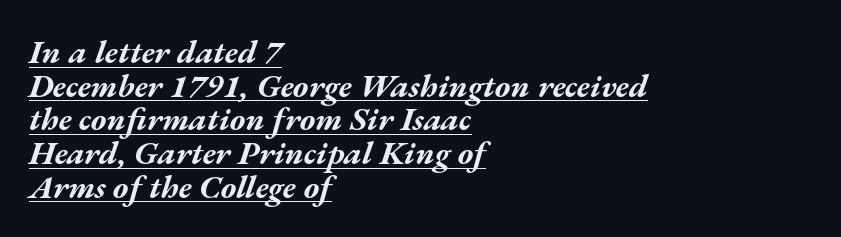
Q: Is the text bold? A: Yes.
Q: Is the text italic (slanted)? A: Yes, it leans right by about 17 degrees.
Q: Is the text underlined? A: Yes.
Q: How is the paragraph aligned? A: Left-aligned.
Q: Is the spacing between letters normal or unusually wide? A: Normal.
Q: Is the spacing between lines tight, normal or loose? A: Tight.
Q: Width (condensed, normal, or wide)? A: Wide.
Q: Stroke contrast? A: Medium.
Q: x-height? A: Medium.
Q: Monospaced? A: No.
